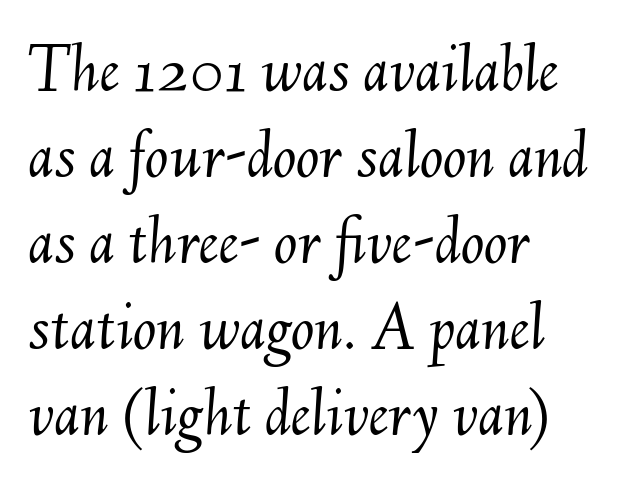
Left-aligned paragraph, ragged on the right. The foot of each line stays bare and open. You could call the tracking neutral — neither tight nor loose. Stems here are at most as thick as an everyday book face. In terms of posture, this sample is oblique. The face used here is proportionally spaced, like ordinary book or web type.
